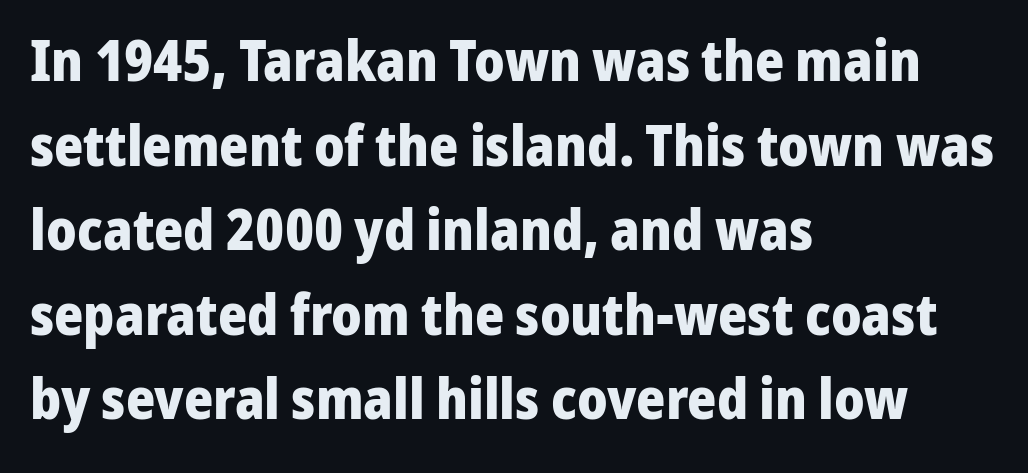
The leading is moderate, giving the passage an even texture. Bare-footed words on every line. Strokes here are thick enough to call this a true bold. Characters follow at the spacing the type designer built in. This is roman type, the default non-slanted kind. These lines are set flush left with a ragged right edge.
